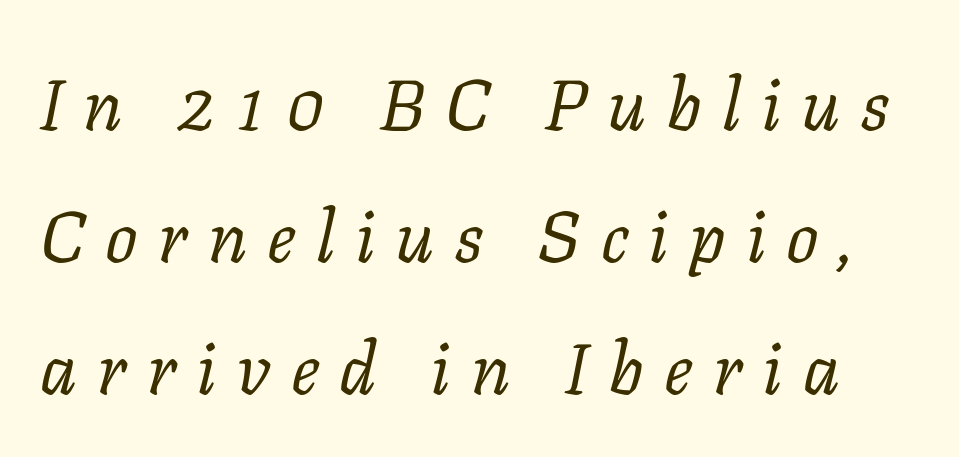
{"serif": "yes", "italic": "yes", "lean": "right", "slant_degrees": 11, "bold": "no", "weight": "regular", "width": "normal", "stroke_contrast": "low", "x_height": "medium", "monospaced": "no", "underline": "no", "line_spacing_ratio": 1.83, "letter_spacing": "wide", "letter_spacing_em": 0.28, "glyph_px": 72}
